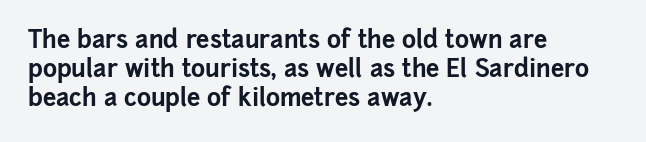
Q: Is the text bold? A: Yes.
Q: Is the text italic (slanted)? A: No, it is upright.
Q: Is the text underlined? A: No.
Q: How is the paragraph aligned? A: Left-aligned.
Q: Is the spacing between letters normal or unusually wide? A: Normal.
